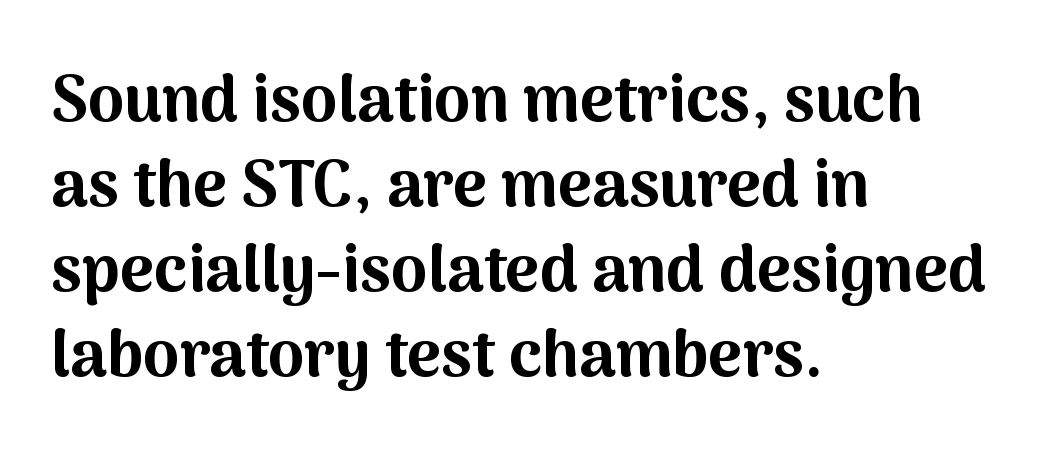
The characters look thick and weighty, a clear bold. The letters carry no serifs — their stems end cleanly without finishing strokes. Where is the straight margin? On the left. Lines of text with bare space underneath. Posture: straight, roman, zero tilt.
